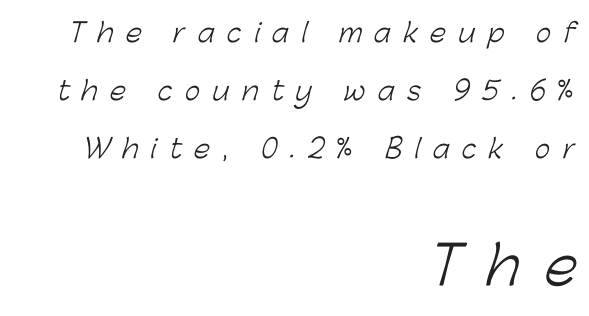
Q: Is the text bold? A: No.
Q: Is the typeface a serif or a sans-serif typeface? A: Sans-serif.
Q: Is the text underlined? A: No.
Q: How is the paragraph aligned? A: Right-aligned.
Q: Is the spacing between letters normal or unusually wide? A: Unusually wide.
Q: Is the spacing between lines tight, normal or loose? A: Loose.
Q: Which block of text is set in a larger size, the first (top) or the second (bottom)? A: The second (bottom) one.
Q: Width (condensed, normal, or wide)? A: Normal.
Q: Stroke contrast? A: Low.
Q: x-height? A: Medium.
Q: Monospaced? A: No.
